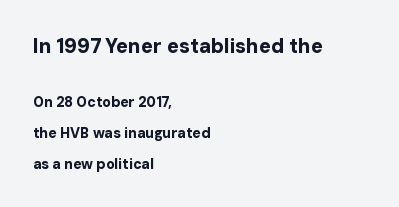
How would I describe the line gaps? Wide and relaxed. Set as a true bold cut, around the 700 mark. Anything drawn beneath the words? Only blank space. The face used here is rendered with its standard letterfit. When letters stand straight like this, we call the style roman or upright.
